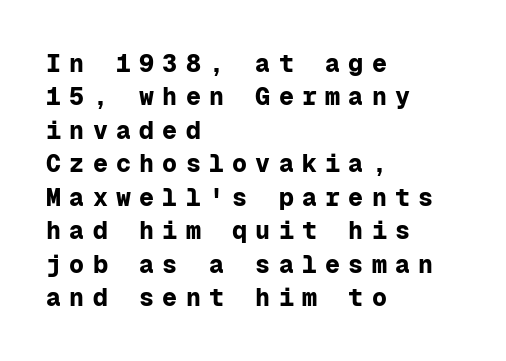
Q: Is the text bold? A: Yes.
Q: Is the text italic (slanted)? A: No, it is upright.
Q: Is the text underlined? A: No.
Q: How is the paragraph aligned? A: Left-aligned.
Q: Is the spacing between letters normal or unusually wide? A: Unusually wide.
Q: Is the spacing between lines tight, normal or loose? A: Normal.
